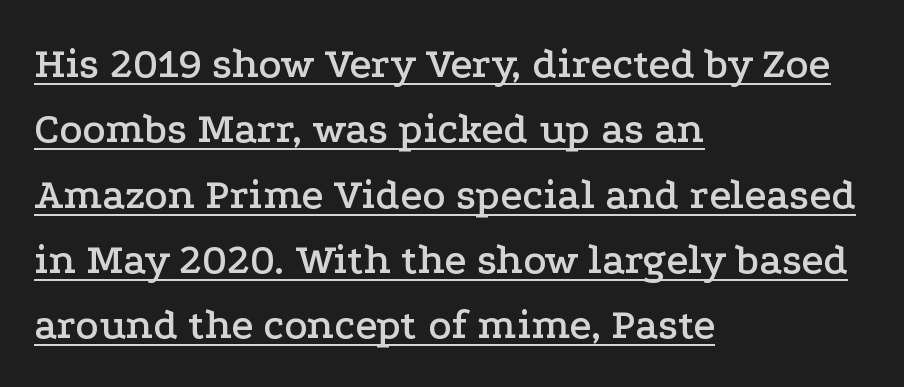
Q: Is the text italic (slanted)? A: No, it is upright.
Q: Is the typeface a serif or a sans-serif typeface? A: Serif.
Q: Is the text underlined? A: Yes.
Q: How is the paragraph aligned? A: Left-aligned.
Q: Is the spacing between letters normal or unusually wide? A: Normal.
Q: Is the spacing between lines tight, normal or loose? A: Normal.
Q: Width (condensed, normal, or wide)? A: Wide.
Q: Stroke contrast? A: Low.
Q: x-height? A: Medium.
Q: Monospaced? A: No.
